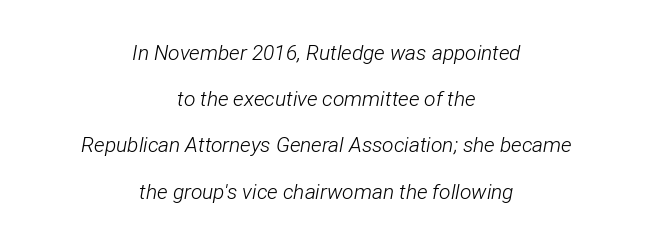
The image shows 21 px text type, italic (leaning right); set centered, loose line spacing (2.2x), normal letter spacing, not underlined.
